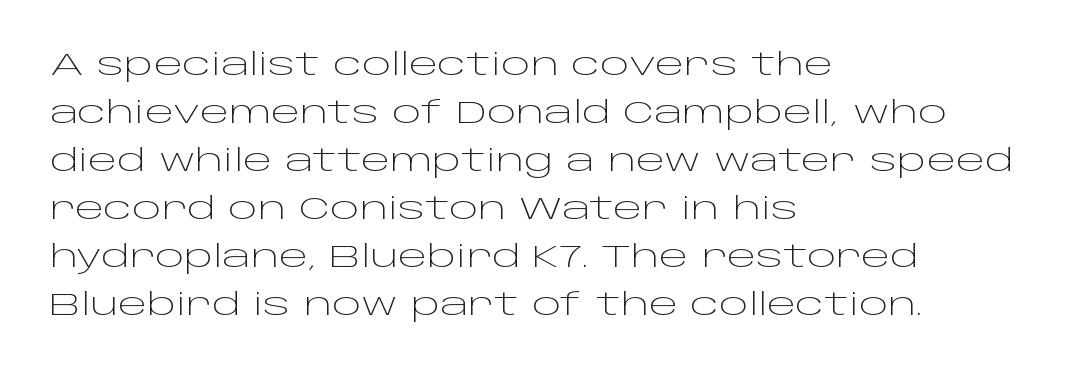
The image shows 31 px light, wide sans-serif type, upright; set left-aligned, normal line spacing (1.55x), normal letter spacing, not underlined; low stroke contrast and a large x-height.
